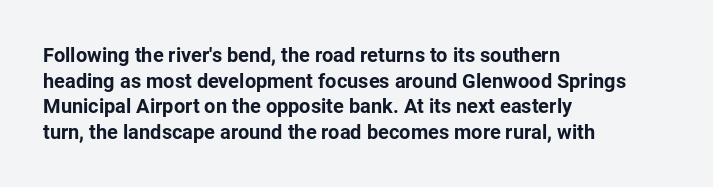
Q: Is the text bold? A: Yes.
Q: Is the text italic (slanted)? A: No, it is upright.
Q: Is the text underlined? A: No.
Q: How is the paragraph aligned? A: Left-aligned.
Q: Is the spacing between letters normal or unusually wide? A: Normal.
Q: Is the spacing between lines tight, normal or loose? A: Normal.
